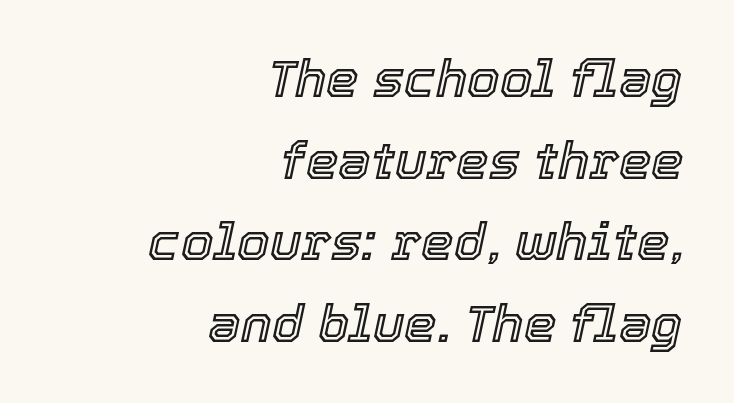
Q: Is the text italic (slanted)? A: Yes, it leans right by about 12 degrees.
Q: Is the text underlined? A: No.
Q: How is the paragraph aligned? A: Right-aligned.
Q: Is the spacing between letters normal or unusually wide? A: Normal.
Q: Is the spacing between lines tight, normal or loose? A: Normal.
Q: Width (condensed, normal, or wide)? A: Normal.
Q: x-height? A: Medium.
Q: Monospaced? A: No.
